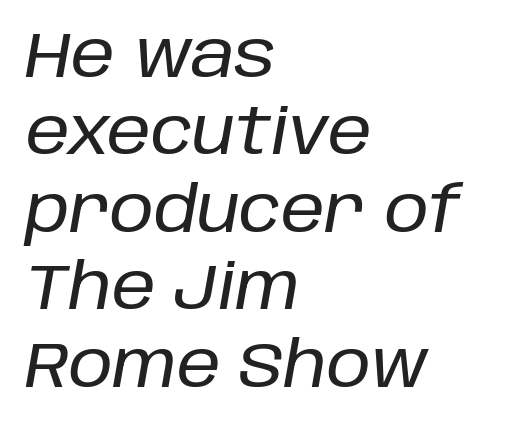
The image shows 63 px text type, italic (leaning right); set left-aligned, line spacing 1.23x, normal letter spacing, not underlined; low stroke contrast and a large x-height.
